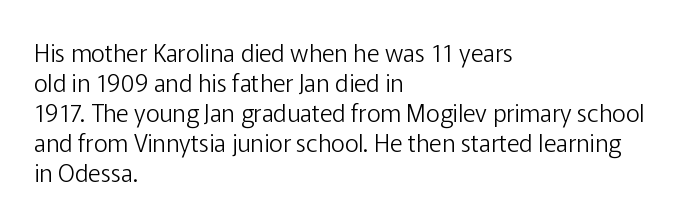
{"italic": "no", "bold": "no", "underline": "no", "align": "left", "line_spacing": "normal", "line_spacing_ratio": 1.25, "letter_spacing": "normal", "letter_spacing_em": 0.0, "glyph_px": 24}
